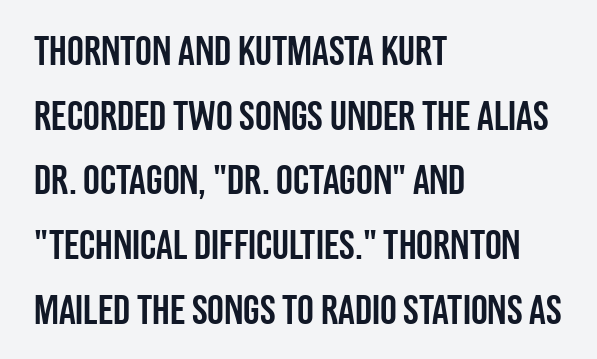
Q: Is the text italic (slanted)? A: No, it is upright.
Q: Is the typeface a serif or a sans-serif typeface? A: Sans-serif.
Q: Is the text underlined? A: No.
Q: How is the paragraph aligned? A: Left-aligned.
Q: Is the spacing between letters normal or unusually wide? A: Normal.
Q: Is the spacing between lines tight, normal or loose? A: Normal.
Q: Width (condensed, normal, or wide)? A: Condensed.
Q: Stroke contrast? A: Low.
Q: x-height? A: Large.
Q: Monospaced? A: No.
